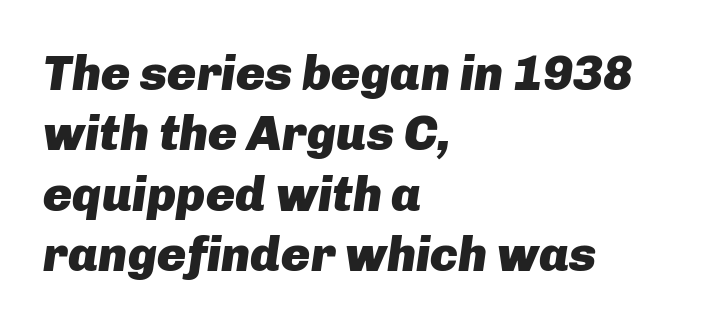
{"italic": "yes", "lean": "right", "slant_degrees": 8, "bold": "yes", "weight": "heavy", "width": "normal", "stroke_contrast": "low", "x_height": "medium", "monospaced": "no", "underline": "no", "align": "left", "line_spacing_ratio": 1.23, "letter_spacing": "normal", "letter_spacing_em": 0.0, "glyph_px": 49}
